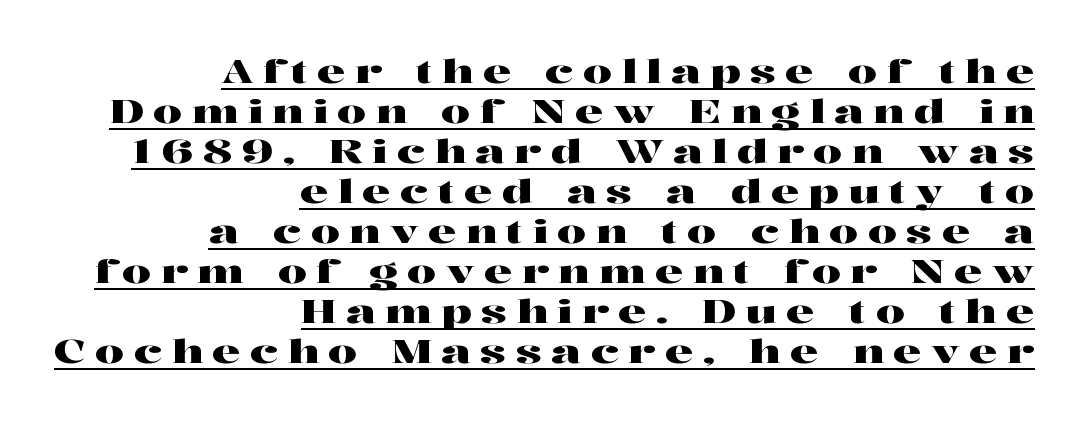
Line endings align vertically; line beginnings do not. Is the letter spacing exaggerated? Yes — the characters are pushed far apart. The lettering is marked with a stroke running underneath it. Each letter's strokes conclude with small projecting serifs. One glance says typical: line gaps are just what's usual.
